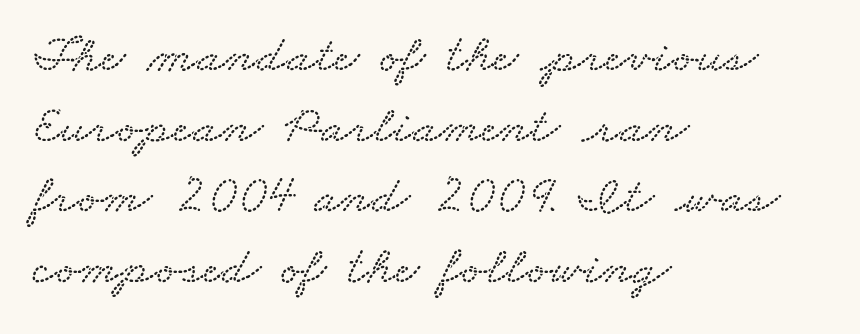
Interline gaps are of average width in this sample. Typeset ragged right — the left edge is the straight one. The rendering uses natural spacing where letterforms have individual widths. This rendering leaves character spacing at its baseline value. The passage shown is not underscored anywhere.
